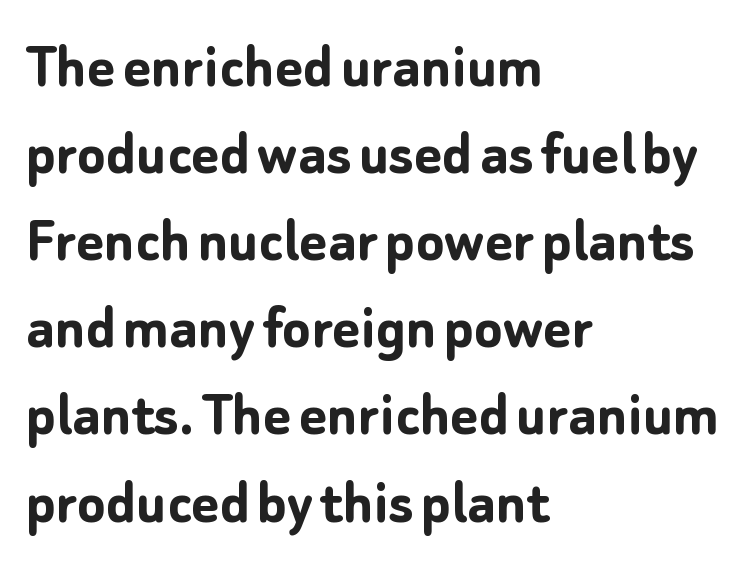
Nothing unusual about the tracking: characters are spaced as the font intends. The specimen omits any rule beneath the text block's lines. The text block is weighted toward the left margin, trailing off unevenly rightward. These lines are rendered in a variable-pitch font. Check where the strokes stop: nothing finishes them off — pure sans.
